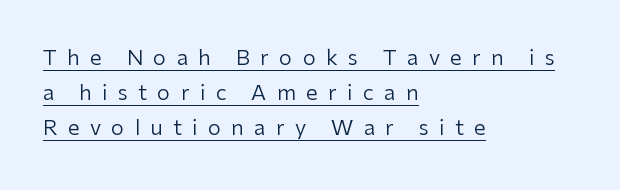
The image shows 21 px text type, upright; set left-aligned, normal line spacing (1.67x), unusually wide letter spacing (+0.49 em), underlined.
